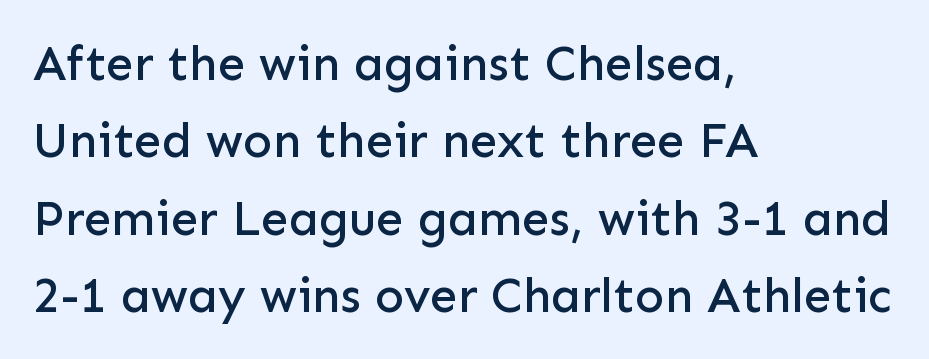
{"serif": "no", "italic": "no", "width": "normal", "stroke_contrast": "low", "x_height": "medium", "monospaced": "no", "underline": "no", "align": "left", "line_spacing": "normal", "line_spacing_ratio": 1.58, "letter_spacing": "normal", "letter_spacing_em": 0.0, "glyph_px": 49}
